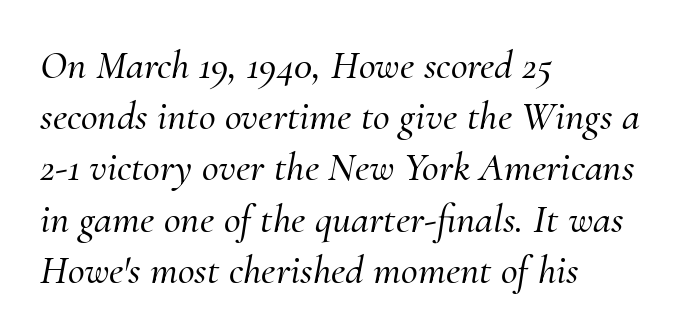
{"serif": "yes", "italic": "yes", "lean": "right", "slant_degrees": 10, "width": "normal", "stroke_contrast": "medium", "x_height": "small", "monospaced": "no", "underline": "no", "align": "left", "line_spacing": "normal", "line_spacing_ratio": 1.25, "letter_spacing": "normal", "letter_spacing_em": 0.0, "glyph_px": 41}
